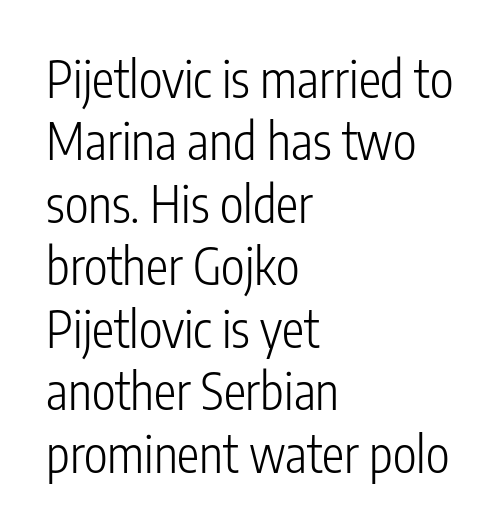
The typesetter chose a ragged-right arrangement here. The face used here is proportionally spaced, like ordinary book or web type. These glyphs show unthickened strokes, regular width or finer. The letterforms sit shoulder to shoulder at normal distance.
